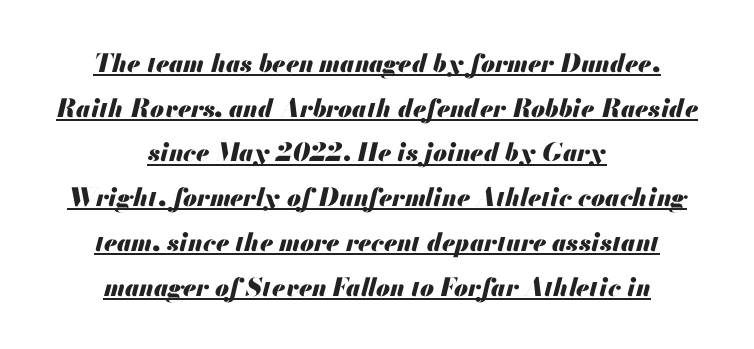
The gaps between neighbouring characters are ordinary and unremarkable. Strokes here are thick enough to call this a true bold. The words here are underlined. The paragraph shown floats in the horizontal middle. Every character sits at an angle, as italics do.
